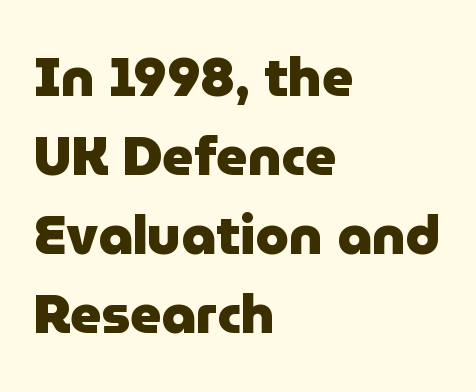
Teacher's note: observe the even left margin — that is flush-left alignment. Tracking value appears to be zero — textbook default spacing. The area under the type is left untouched. Bold? Absolutely — the strokes are thick and heavy. If you measured baseline to baseline, you'd find a middling distance.
